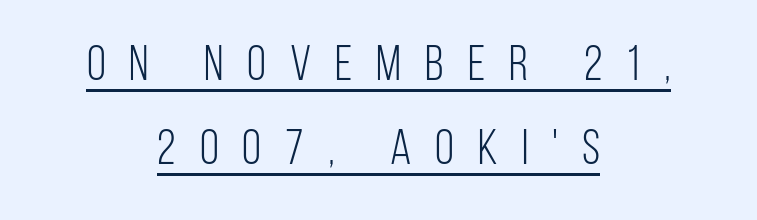
Heft: none added — not bold. The type family on display is of the sans-serif kind. Between one letter and the next there's a generous, obvious gap. Is the block centered? Yes — each line is placed symmetrically about the middle.
